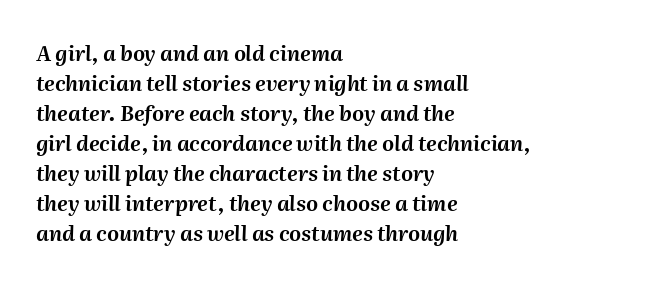
One glance says typical: line gaps are just what's usual. Leftover space on each line is placed entirely after the last word. The string is rendered with underlining switched off. Slanted lettering throughout.
